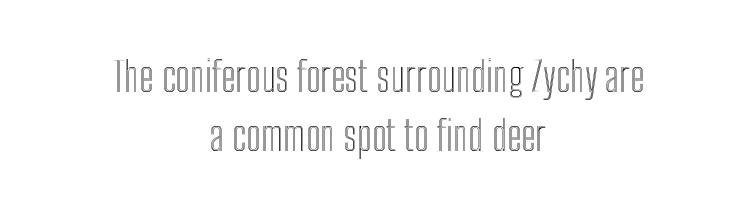
The image shows 41 px condensed type, upright; set centered, normal line spacing (1.45x), normal letter spacing, not underlined; a medium x-height.
